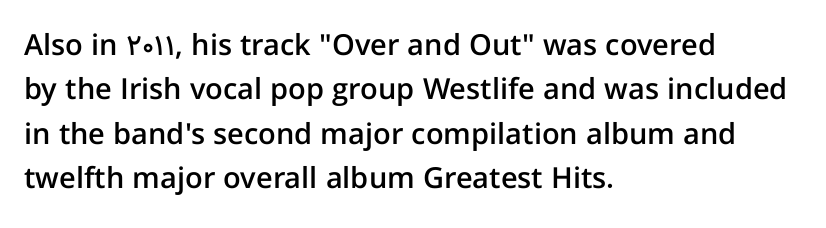
{"serif": "no", "italic": "no", "bold": "semi", "weight": "semibold", "width": "normal", "stroke_contrast": "low", "x_height": "medium", "monospaced": "no", "underline": "no", "align": "left", "line_spacing": "normal", "line_spacing_ratio": 1.53, "letter_spacing": "normal", "letter_spacing_em": 0.0, "glyph_px": 29}
